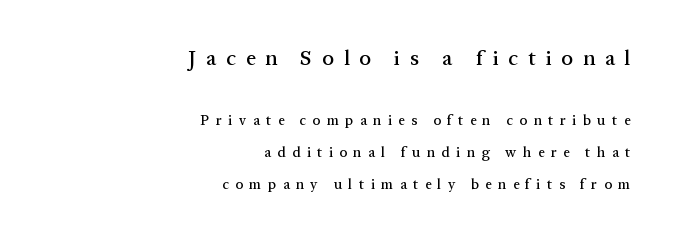
{"italic": "no", "underline": "no", "align": "right", "line_spacing": "loose", "line_spacing_ratio": 2.28, "letter_spacing": "wide", "letter_spacing_em": 0.47, "larger_block": "first", "size_ratio": 1.5, "glyph_px": 21}
